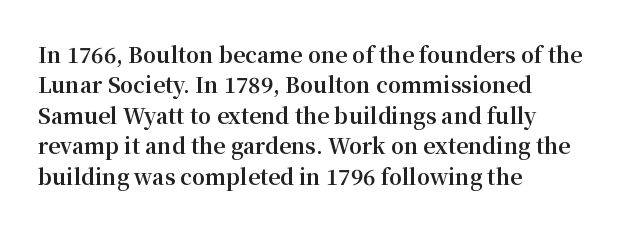
Notice how the stems are strictly vertical — no italics here. These words are printed bold, with thick strokes throughout. Leading: standard. You could call the tracking neutral — neither tight nor loose. The rendering anchors every line to the left-hand side. The words here are not underlined.
